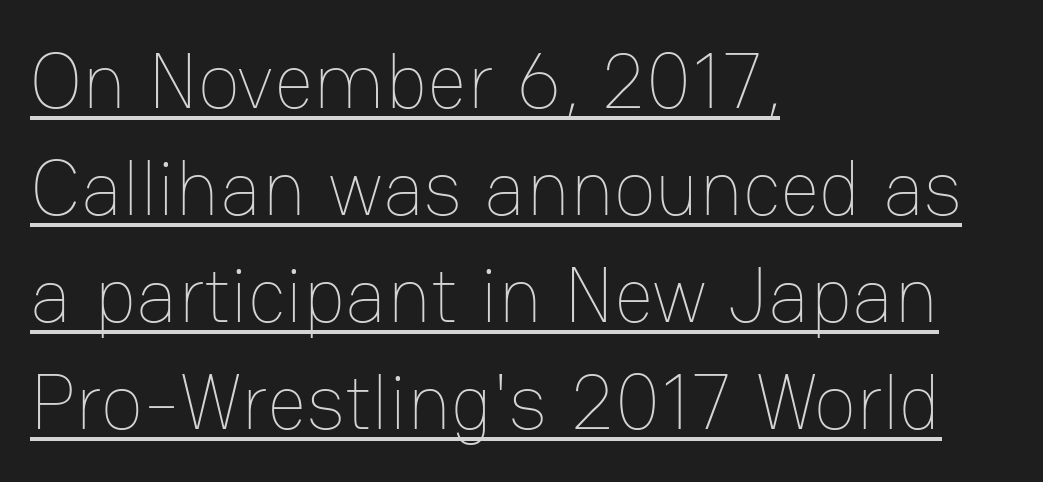
A typesetter would mark this as roman, not italic. The weight would be labelled regular, book, light, or lighter still. Horizontally, the lines are justified to the leading edge only. Students, note that the glyphs here touch the page at normal intervals. These lines are rendered in a variable-pitch font. This sample carries an underscore along the baseline area.
